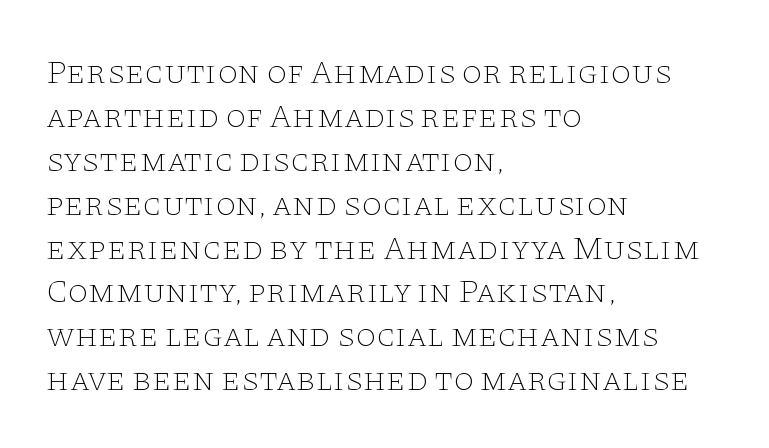
{"serif": "yes", "italic": "no", "bold": "no", "weight": "thin", "width": "wide", "stroke_contrast": "low", "x_height": "large", "monospaced": "no", "underline": "no", "align": "left", "line_spacing": "normal", "line_spacing_ratio": 1.33, "letter_spacing": "normal", "letter_spacing_em": 0.0, "glyph_px": 33}
